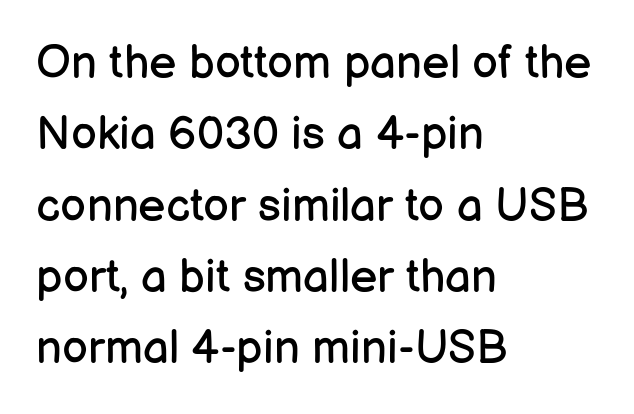
How would I describe the line gaps? Plain and ordinary. Clear beneath every line of the passage. Counters stay open thanks to moderate or lighter strokes. Where is the straight margin? On the left. Does the type have serifs? No, each stem ends abruptly.
